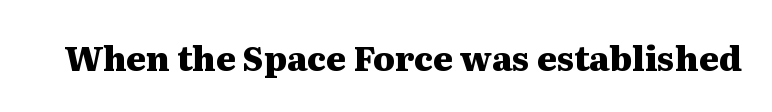
Q: Is the text bold? A: Yes.
Q: Is the text italic (slanted)? A: No, it is upright.
Q: Is the typeface a serif or a sans-serif typeface? A: Serif.
Q: Is the text underlined? A: No.
Q: Is the spacing between letters normal or unusually wide? A: Normal.
Q: Width (condensed, normal, or wide)? A: Wide.
Q: Stroke contrast? A: Medium.
Q: x-height? A: Medium.
Q: Monospaced? A: No.
